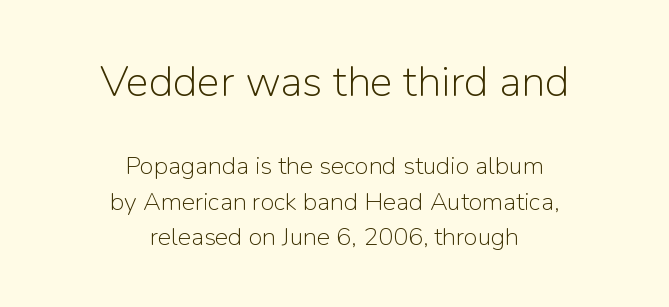
The image shows 43 px light sans-serif type, upright; set centered, normal line spacing (1.43x), normal letter spacing, not underlined; the first (top) block is 1.72x larger; low stroke contrast and a medium x-height.
